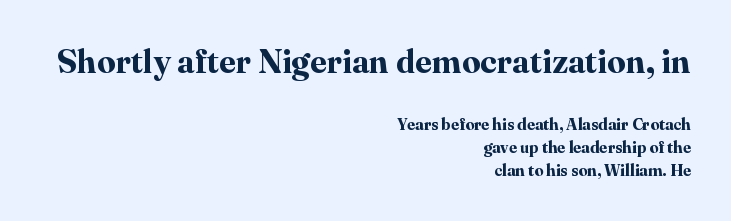
{"serif": "yes", "italic": "no", "bold": "yes", "weight": "bold", "width": "normal", "stroke_contrast": "high", "x_height": "medium", "monospaced": "no", "underline": "no", "align": "right", "line_spacing": "normal", "line_spacing_ratio": 1.44, "letter_spacing": "normal", "letter_spacing_em": 0.0, "larger_block": "first", "size_ratio": 2.06, "glyph_px": 33}
